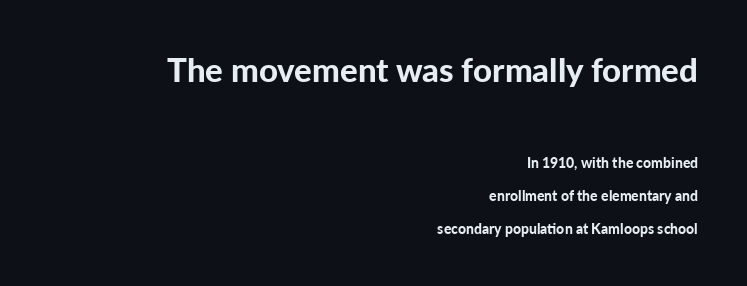
Q: Is the text bold? A: Yes.
Q: Is the text italic (slanted)? A: No, it is upright.
Q: Is the typeface a serif or a sans-serif typeface? A: Sans-serif.
Q: Is the text underlined? A: No.
Q: How is the paragraph aligned? A: Right-aligned.
Q: Is the spacing between letters normal or unusually wide? A: Normal.
Q: Is the spacing between lines tight, normal or loose? A: Loose.
Q: Which block of text is set in a larger size, the first (top) or the second (bottom)? A: The first (top) one.
Q: Width (condensed, normal, or wide)? A: Normal.
Q: Stroke contrast? A: Low.
Q: x-height? A: Medium.
Q: Monospaced? A: No.
